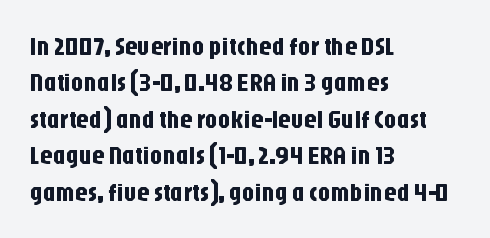
The image shows 25 px text type, upright; set left-aligned, normal line spacing (1.46x), normal letter spacing, not underlined.
